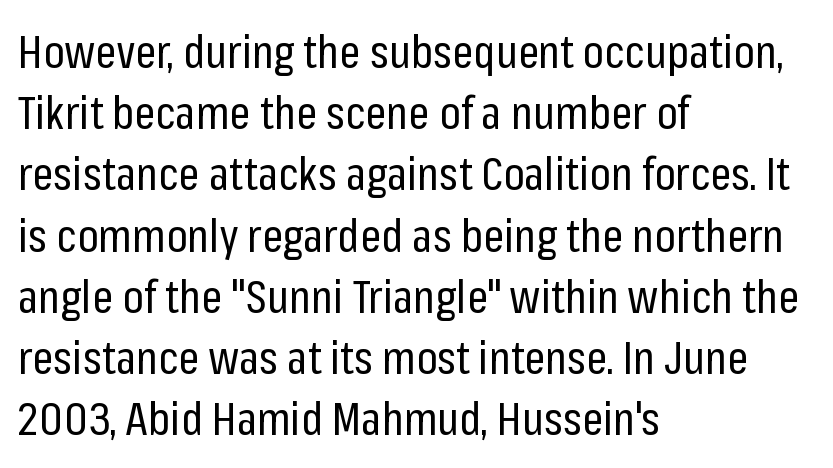
The image shows 46 px regular-weight, condensed sans-serif type, upright; set left-aligned, normal line spacing (1.33x), normal letter spacing, not underlined; low stroke contrast and a medium x-height.
